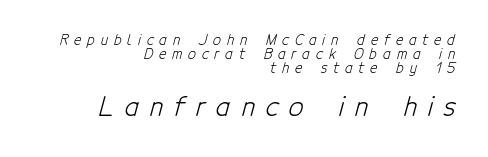
The image shows 26 px text type; set right-aligned, tight line spacing (0.99x), unusually wide letter spacing (+0.42 em), not underlined; the second (bottom) block is 1.86x larger.
